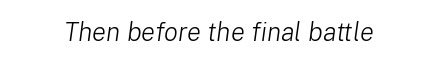
{"italic": "yes", "lean": "right", "slant_degrees": 8, "bold": "no", "underline": "no", "letter_spacing": "normal", "letter_spacing_em": 0.0, "glyph_px": 26}
